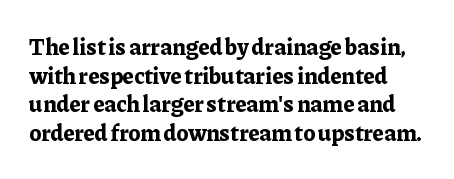
Anything drawn beneath the words? Only blank space. This sample keeps an unexceptional amount of space between lines. The letters are bold, with thick, heavy strokes. Words appear dense and cohesive because spacing is normal. Notice how the stems are strictly vertical — no italics here.
